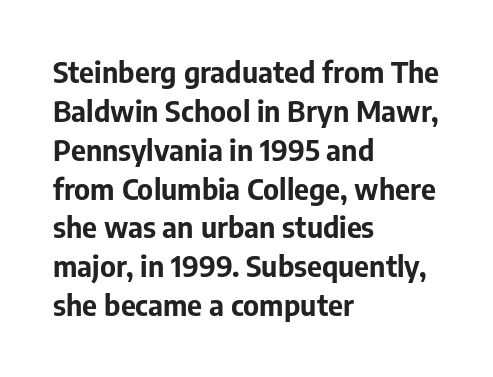
Q: Is the text bold? A: Yes.
Q: Is the text italic (slanted)? A: No, it is upright.
Q: Is the typeface a serif or a sans-serif typeface? A: Sans-serif.
Q: Is the text underlined? A: No.
Q: How is the paragraph aligned? A: Left-aligned.
Q: Is the spacing between letters normal or unusually wide? A: Normal.
Q: Is the spacing between lines tight, normal or loose? A: Normal.
Q: Width (condensed, normal, or wide)? A: Normal.
Q: Stroke contrast? A: Low.
Q: x-height? A: Medium.
Q: Monospaced? A: No.
